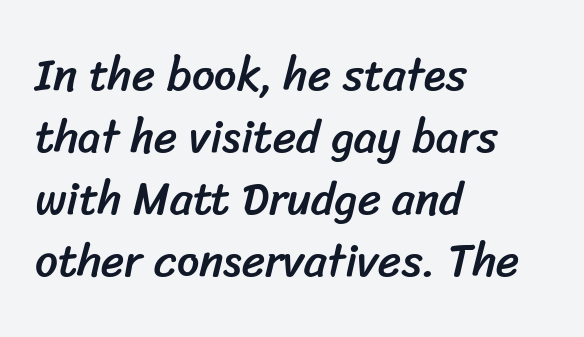
The image shows 45 px sans-serif type; set left-aligned, normal line spacing (1.38x), normal letter spacing, not underlined; low stroke contrast and a medium x-height.
